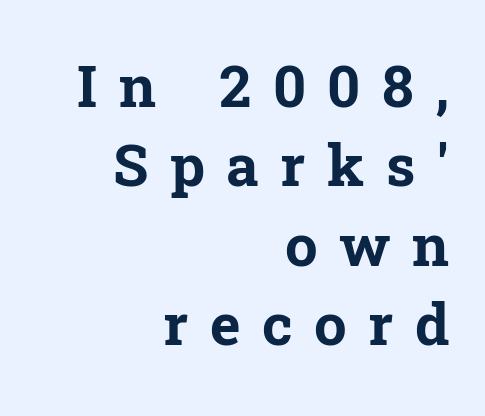
The image shows 58 px bold serif type, upright; set right-aligned, normal line spacing (1.37x), unusually wide letter spacing (+0.37 em), not underlined; low stroke contrast and a medium x-height.
